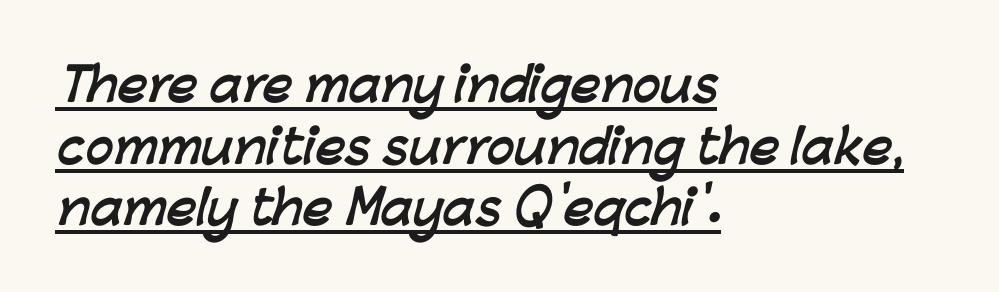
Q: Is the text bold? A: Yes.
Q: Is the typeface a serif or a sans-serif typeface? A: Sans-serif.
Q: Is the text underlined? A: Yes.
Q: How is the paragraph aligned? A: Left-aligned.
Q: Is the spacing between letters normal or unusually wide? A: Normal.
Q: Is the spacing between lines tight, normal or loose? A: Normal.
Q: Width (condensed, normal, or wide)? A: Normal.
Q: Stroke contrast? A: Low.
Q: x-height? A: Medium.
Q: Monospaced? A: No.
